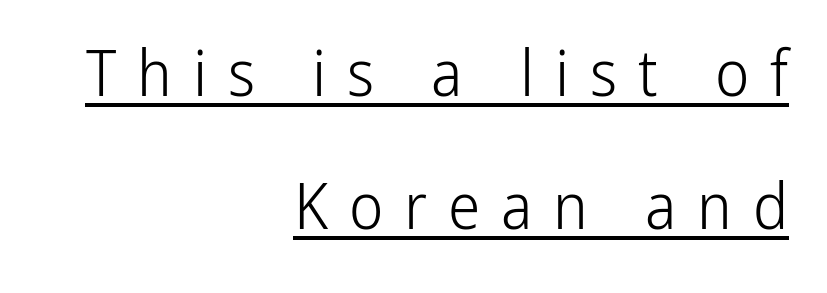
You can tell from the bare stems that sans-serif type was used. Stem width sits at or under what a default text font uses. This sample carries an underscore along the baseline area. The paragraph has a hard right edge and a soft left edge. You could only call the tracking loose — the letters float apart. Designer's note — italics off, roman on.
